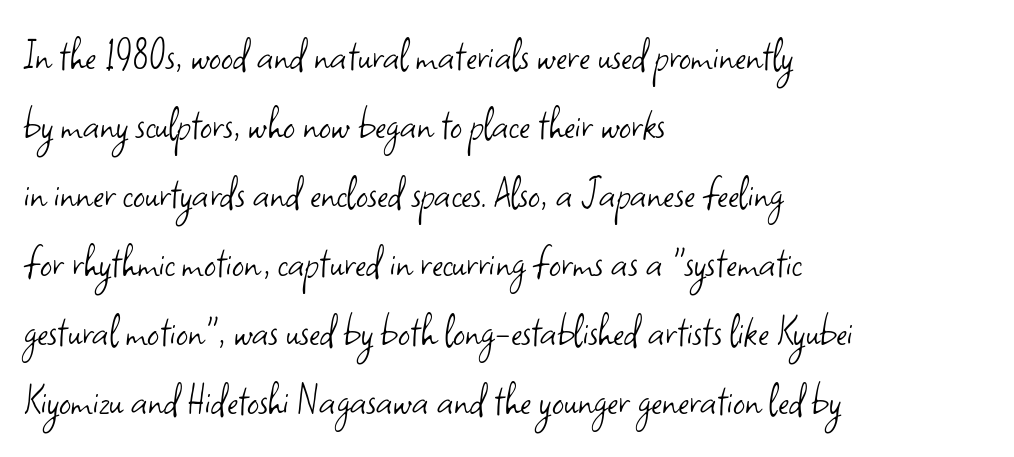
Default kerning and tracking; the words read as compact shapes. A quiet, ordinary-to-light weight characterises the typeface. Is this a fixed-width face? No — the glyphs have proportional, varying widths. Any mark beneath the type? The region is blank. A typesetter would label this face a sans.
